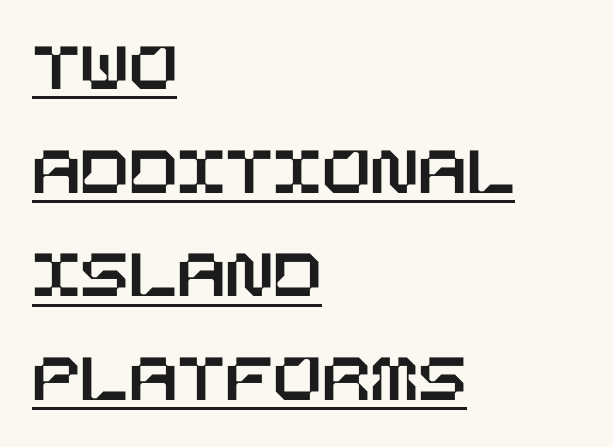
{"italic": "no", "width": "normal", "stroke_contrast": "low", "x_height": "large", "underline": "yes", "align": "left", "line_spacing": "normal", "line_spacing_ratio": 1.46, "letter_spacing": "normal", "letter_spacing_em": 0.0, "glyph_px": 71}
